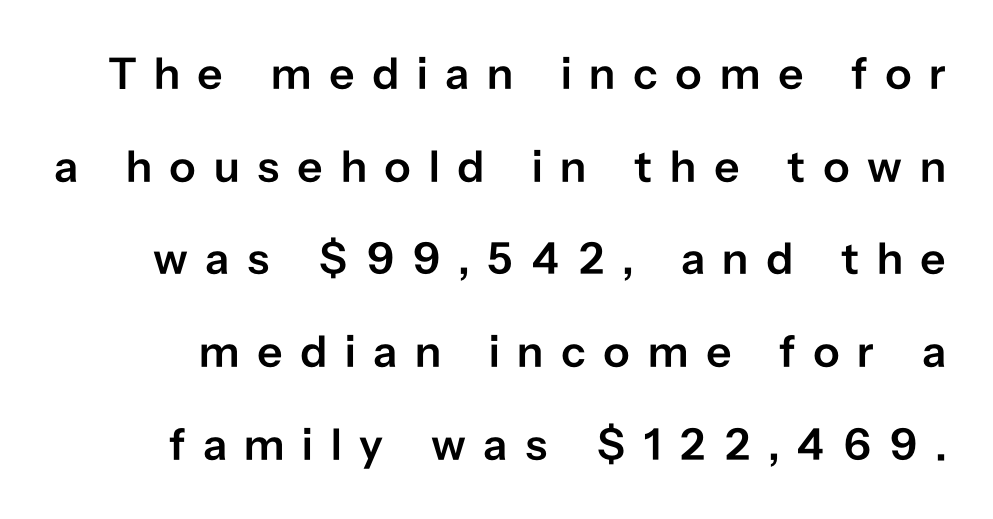
{"serif": "no", "italic": "no", "bold": "semi", "weight": "semibold", "width": "normal", "stroke_contrast": "low", "x_height": "medium", "monospaced": "no", "underline": "no", "line_spacing": "loose", "line_spacing_ratio": 2.06, "letter_spacing": "wide", "letter_spacing_em": 0.39, "glyph_px": 45}
